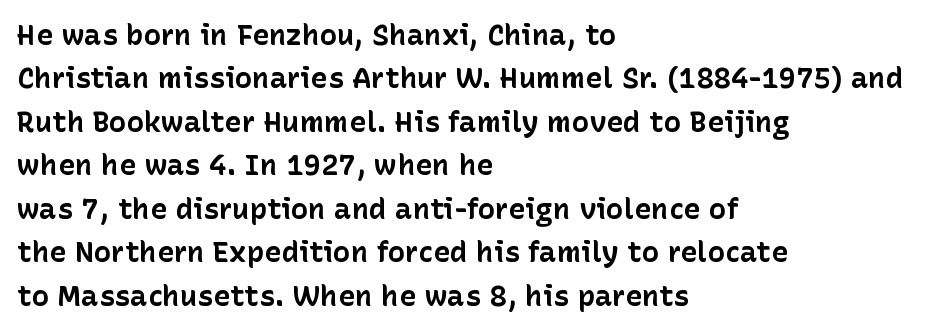
How would I describe the line gaps? Plain and ordinary. This rendering leaves character spacing at its baseline value. Looks like regular typesetting: each glyph gets only the width it needs. The passage shown is typeset with a sans-serif family. A clean baseline with only descenders dipping below it. Weight: bold.
